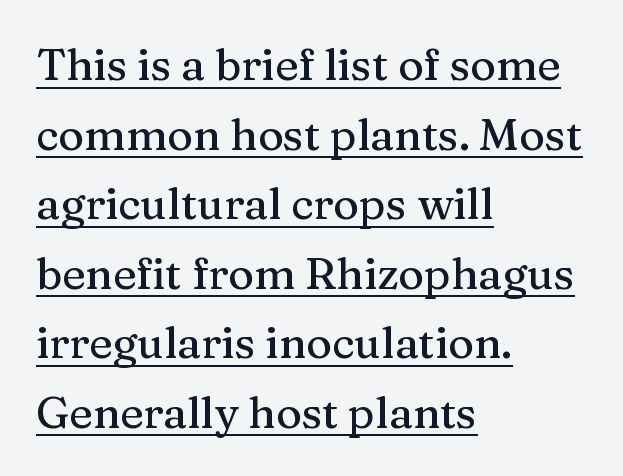
The image shows 44 px serif type, upright; set left-aligned, normal line spacing (1.58x), normal letter spacing, underlined; medium stroke contrast and a medium x-height.
